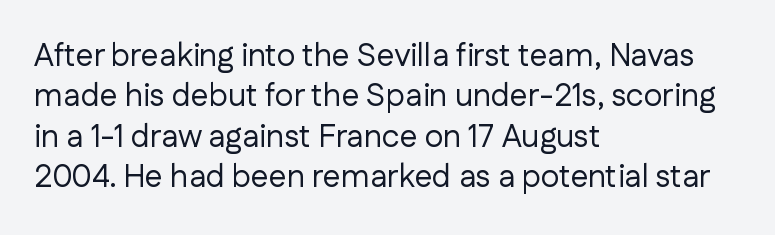
This is the regular roman posture of the typeface. Leading matches the norm, producing a regular column. Caption: multi-line text, flush left, ragged right. A typesetter would call this proportional, since set widths differ per character. Heaviness? Minimal to ordinary, like unemphasized prose.
